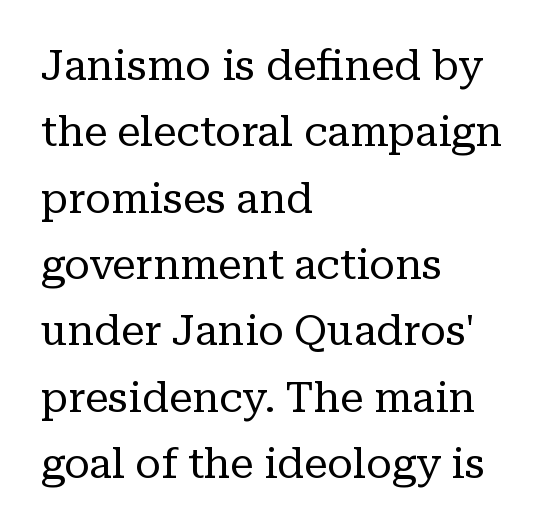
Varying glyph widths throughout — classic text-font behaviour. Layout note: lines flush left. Only glyphs here, with clear space below each row. In terms of leading, this rendering sits right in the middle. The letters stand upright; this is a roman face.
